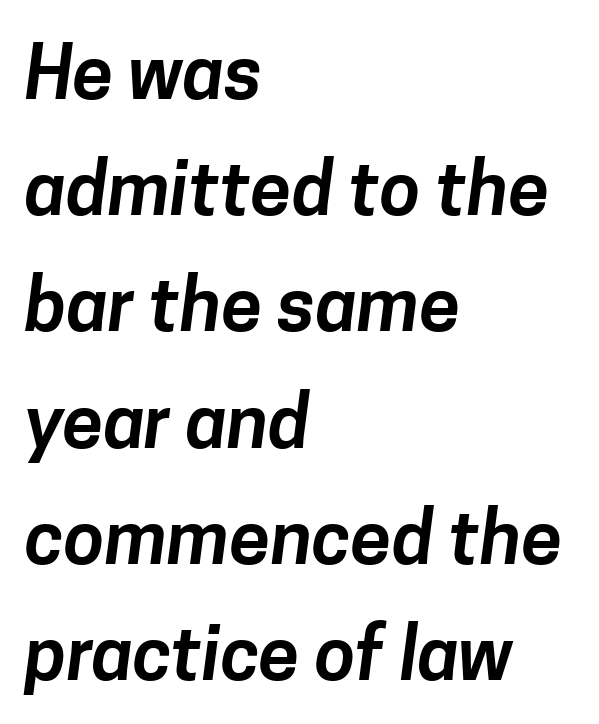
Rule under the text: the space is simply empty. A classic flush-left, rag-right setting is used for this passage. The rows are spaced the way most documents space them. Here the designer chose a conventional face with non-uniform glyph widths. Does extra space separate the letters? No, they use regular spacing.
